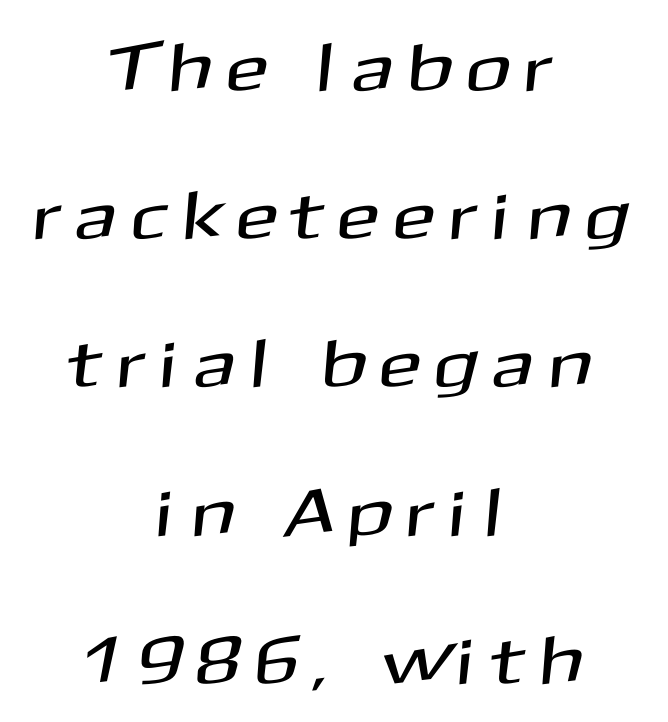
{"serif": "no", "width": "normal", "stroke_contrast": "medium", "x_height": "medium", "monospaced": "no", "underline": "no", "align": "center", "line_spacing": "loose", "line_spacing_ratio": 2.18, "letter_spacing": "wide", "letter_spacing_em": 0.28, "glyph_px": 68}
